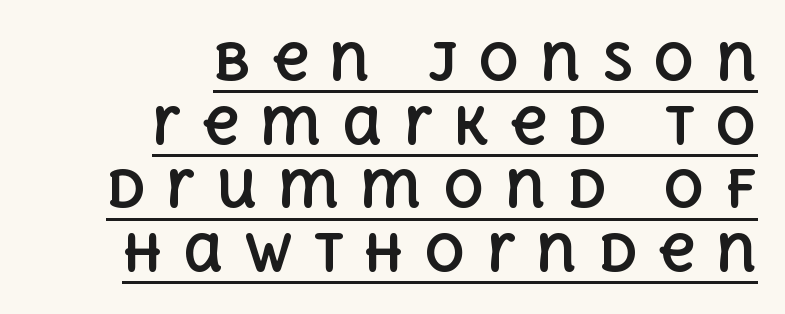
The face used here appears with an underline applied. These lines are set flush right with a ragged left edge. Every character sits straight up, as roman type does. The rendering uses natural spacing where letterforms have individual widths. This is heavy type, rendered in bold. Vertical spacing — default.
